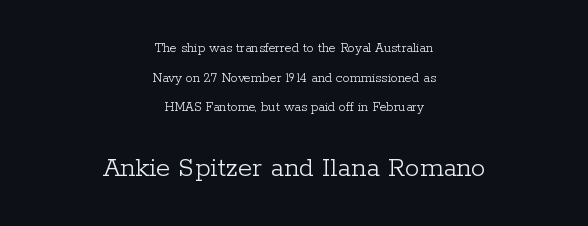
{"serif": "yes", "italic": "no", "bold": "no", "weight": "light", "width": "normal", "stroke_contrast": "low", "x_height": "medium", "monospaced": "no", "underline": "no", "align": "center", "line_spacing": "loose", "line_spacing_ratio": 2.11, "letter_spacing": "normal", "letter_spacing_em": 0.0, "larger_block": "second", "size_ratio": 2.07, "glyph_px": 29}
